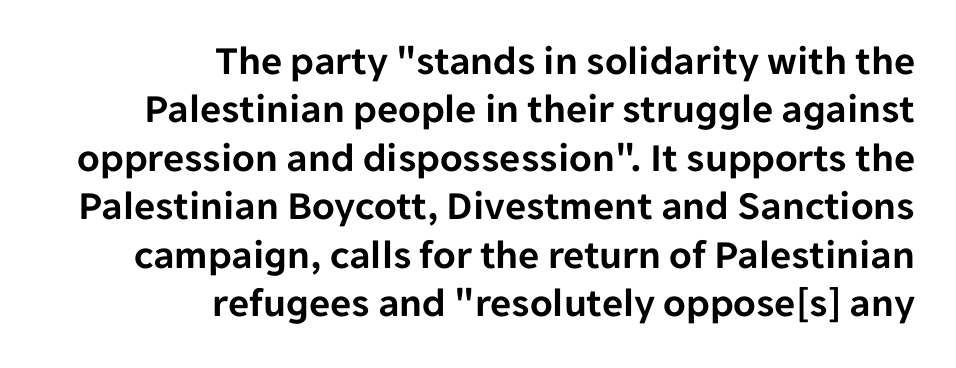
{"serif": "no", "italic": "no", "width": "normal", "stroke_contrast": "low", "x_height": "medium", "monospaced": "no", "underline": "no", "align": "right", "line_spacing_ratio": 1.18, "letter_spacing": "normal", "letter_spacing_em": 0.0, "glyph_px": 41}
